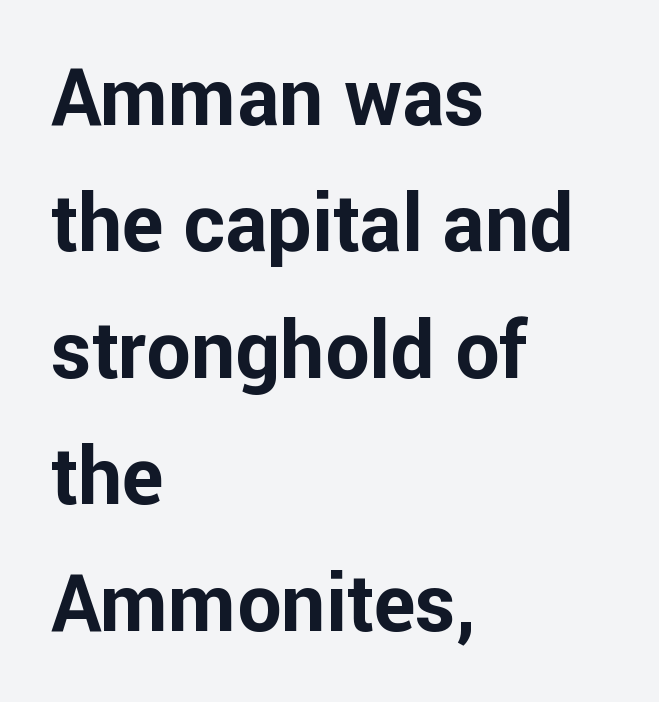
Q: Is the text bold? A: Yes.
Q: Is the text italic (slanted)? A: No, it is upright.
Q: Is the typeface a serif or a sans-serif typeface? A: Sans-serif.
Q: Is the text underlined? A: No.
Q: How is the paragraph aligned? A: Left-aligned.
Q: Is the spacing between letters normal or unusually wide? A: Normal.
Q: Is the spacing between lines tight, normal or loose? A: Normal.
Q: Width (condensed, normal, or wide)? A: Normal.
Q: Stroke contrast? A: Low.
Q: x-height? A: Medium.
Q: Monospaced? A: No.
